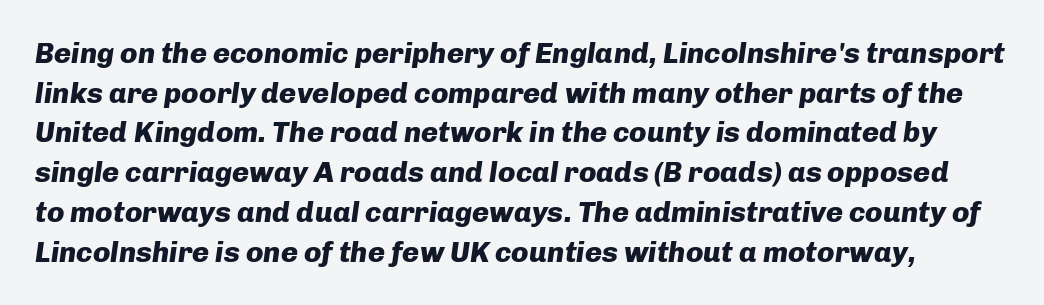
The image shows 29 px heavy type, italic (leaning right); set normal line spacing (1.37x), normal letter spacing, not underlined; low stroke contrast and a medium x-height.
